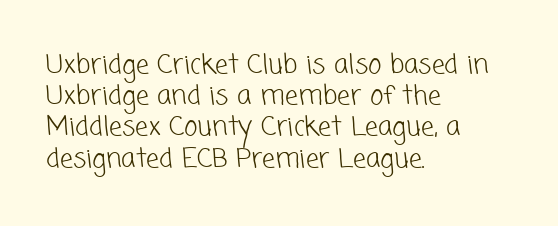
{"bold": "no", "underline": "no", "align": "left", "line_spacing_ratio": 1.2, "letter_spacing": "normal", "letter_spacing_em": 0.0, "glyph_px": 26}
